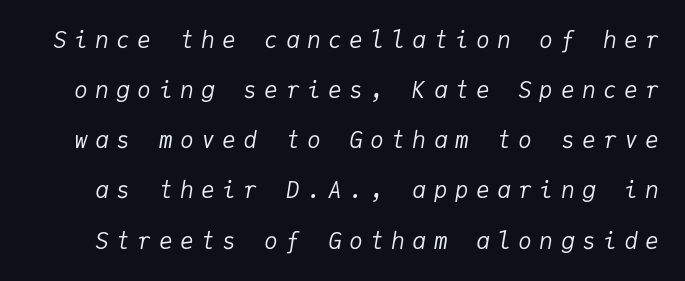
{"italic": "yes", "lean": "right", "slant_degrees": 9, "bold": "no", "underline": "no", "line_spacing": "loose", "line_spacing_ratio": 2.18, "letter_spacing": "wide", "letter_spacing_em": 0.32, "glyph_px": 23}
